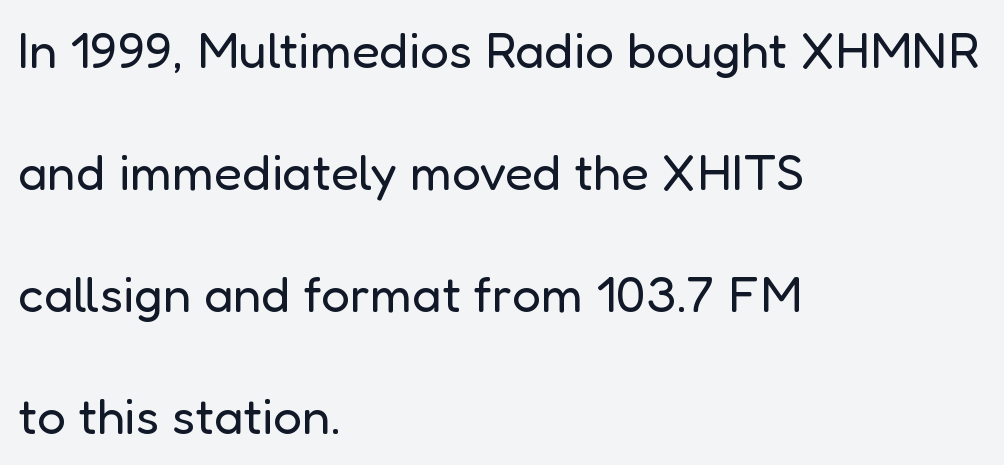
Q: Is the text bold? A: No.
Q: Is the text italic (slanted)? A: No, it is upright.
Q: Is the typeface a serif or a sans-serif typeface? A: Sans-serif.
Q: Is the text underlined? A: No.
Q: How is the paragraph aligned? A: Left-aligned.
Q: Is the spacing between letters normal or unusually wide? A: Normal.
Q: Is the spacing between lines tight, normal or loose? A: Loose.
Q: Width (condensed, normal, or wide)? A: Normal.
Q: Stroke contrast? A: Low.
Q: x-height? A: Medium.
Q: Monospaced? A: No.
